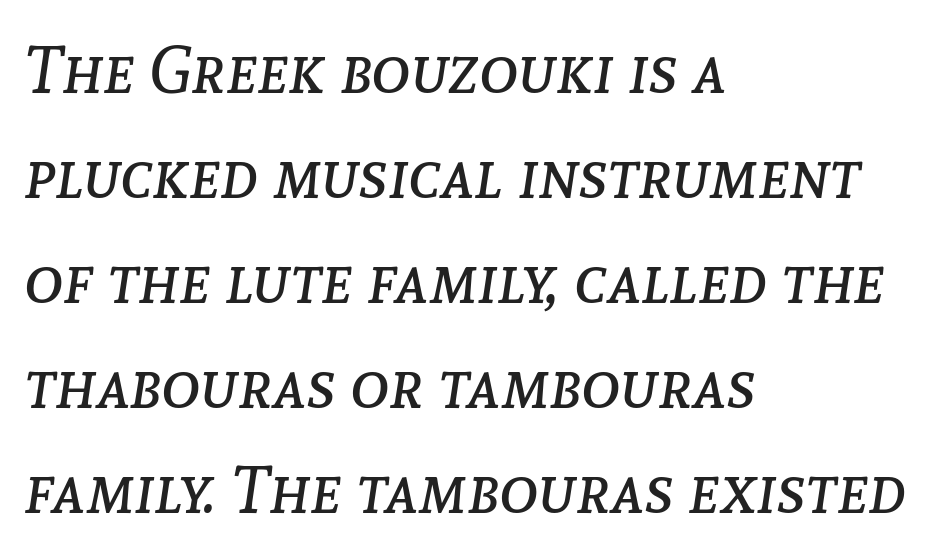
The image shows 66 px regular-weight type, italic (leaning right); set left-aligned, normal line spacing (1.59x), normal letter spacing, not underlined; low stroke contrast and a medium x-height.
